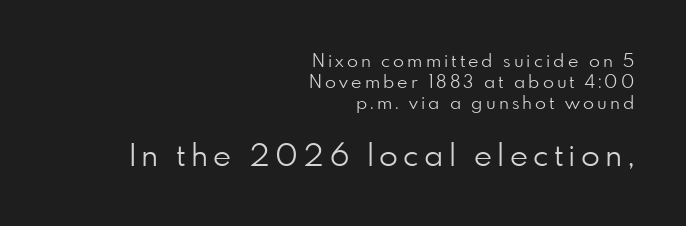
The image shows 31 px light sans-serif type, upright; set right-aligned, line spacing 1.18x, not underlined; the second (bottom) block is 1.72x larger; low stroke contrast and a small x-height.
